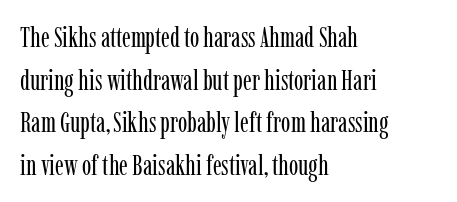
Q: Is the text bold? A: No.
Q: Is the text italic (slanted)? A: No, it is upright.
Q: Is the typeface a serif or a sans-serif typeface? A: Serif.
Q: Is the text underlined? A: No.
Q: How is the paragraph aligned? A: Left-aligned.
Q: Is the spacing between letters normal or unusually wide? A: Normal.
Q: Is the spacing between lines tight, normal or loose? A: Normal.
Q: Width (condensed, normal, or wide)? A: Condensed.
Q: Stroke contrast? A: Low.
Q: x-height? A: Medium.
Q: Monospaced? A: No.
